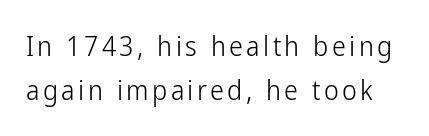
The image shows 28 px light, condensed sans-serif type, upright; set normal line spacing (1.58x), not underlined; low stroke contrast and a medium x-height.
